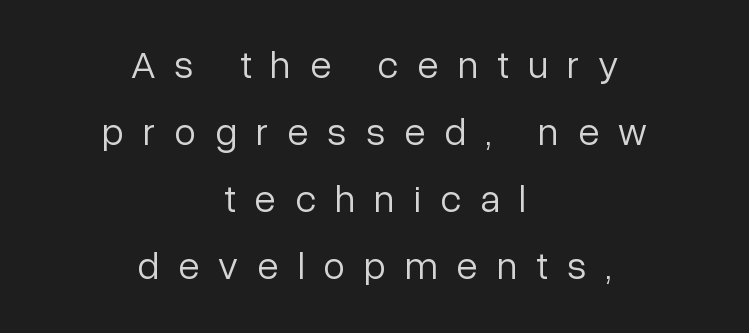
Q: Is the text bold? A: No.
Q: Is the text italic (slanted)? A: No, it is upright.
Q: Is the typeface a serif or a sans-serif typeface? A: Sans-serif.
Q: Is the text underlined? A: No.
Q: How is the paragraph aligned? A: Centered.
Q: Is the spacing between letters normal or unusually wide? A: Unusually wide.
Q: Width (condensed, normal, or wide)? A: Normal.
Q: Stroke contrast? A: Low.
Q: x-height? A: Medium.
Q: Monospaced? A: No.
